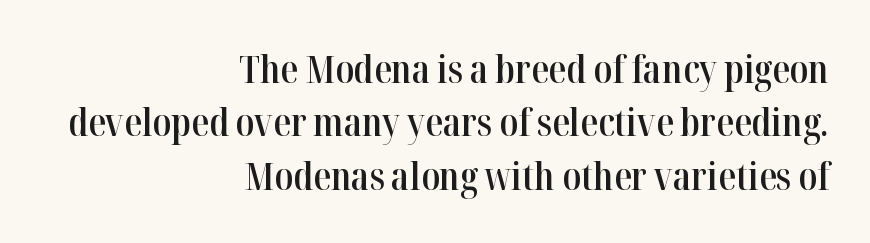
Characters follow at the spacing the type designer built in. A serif font was chosen for this passage. The letters advance in unequal steps, a hallmark of proportional type. Bare-footed words on every line.
